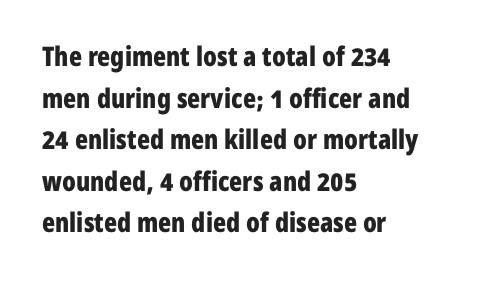
{"italic": "no", "bold": "yes", "underline": "no", "align": "left", "line_spacing": "normal", "line_spacing_ratio": 1.54, "letter_spacing": "normal", "letter_spacing_em": 0.0, "glyph_px": 27}
